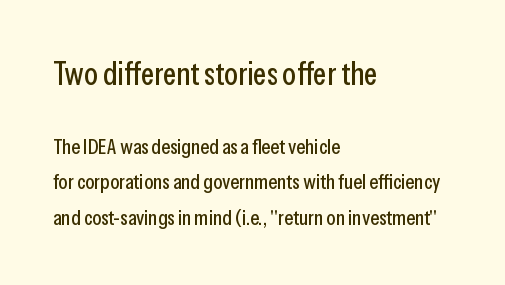
The image shows 32 px condensed sans-serif type, upright; set left-aligned, normal line spacing (1.69x), normal letter spacing, not underlined; the first (top) block is 1.52x larger; low stroke contrast and a medium x-height.
